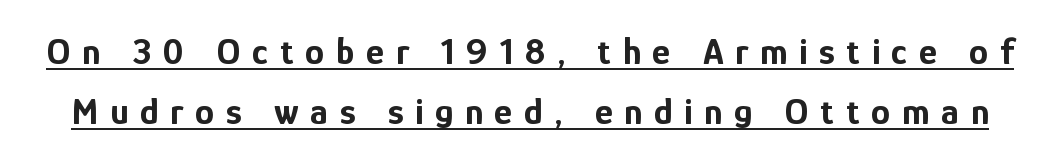
{"serif": "no", "italic": "no", "bold": "yes", "weight": "bold", "width": "condensed", "stroke_contrast": "low", "x_height": "medium", "monospaced": "no", "underline": "yes", "line_spacing": "normal", "line_spacing_ratio": 1.59, "letter_spacing": "wide", "letter_spacing_em": 0.31, "glyph_px": 38}
